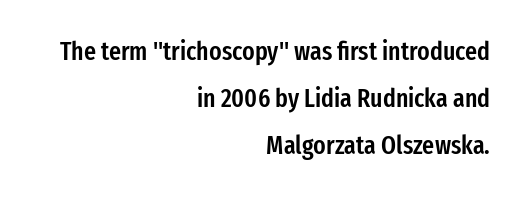
Q: Is the text bold? A: Semi-bold.
Q: Is the text italic (slanted)? A: No, it is upright.
Q: Is the text underlined? A: No.
Q: How is the paragraph aligned? A: Right-aligned.
Q: Is the spacing between letters normal or unusually wide? A: Normal.
